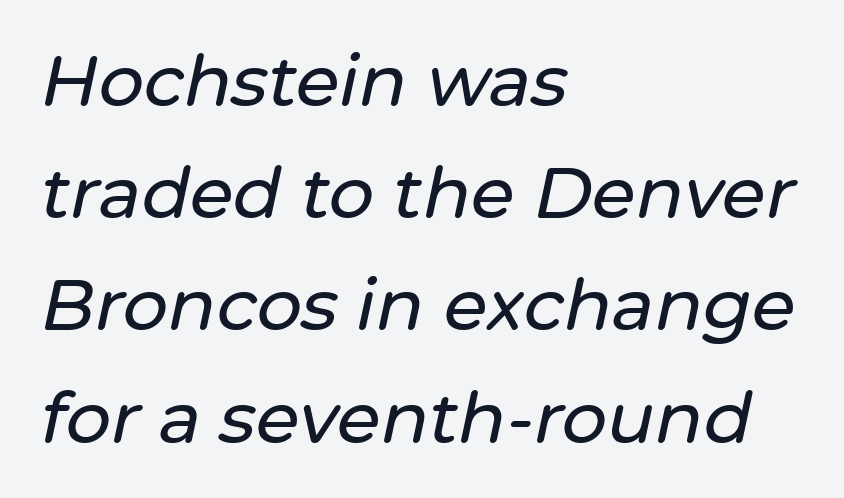
The setting favours the left margin, as ordinary paragraphs usually do. The passage shown is not underscored anywhere. The whole block is typeset with a tilt. These lines keep a tight, regular rhythm from letter to letter. Normally led — the rows are evenly, conventionally spaced. Is this a fixed-width face? No — the glyphs have proportional, varying widths.
